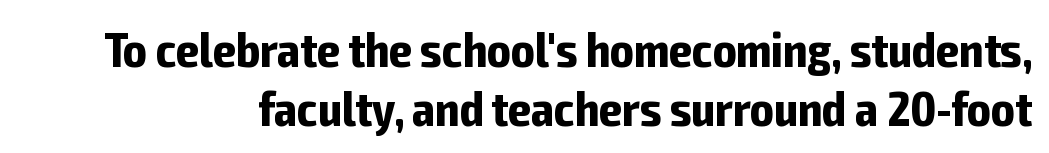
Q: Is the text bold? A: Yes.
Q: Is the text italic (slanted)? A: No, it is upright.
Q: Is the typeface a serif or a sans-serif typeface? A: Sans-serif.
Q: Is the text underlined? A: No.
Q: Is the spacing between letters normal or unusually wide? A: Normal.
Q: Width (condensed, normal, or wide)? A: Condensed.
Q: Stroke contrast? A: Low.
Q: x-height? A: Medium.
Q: Monospaced? A: No.
